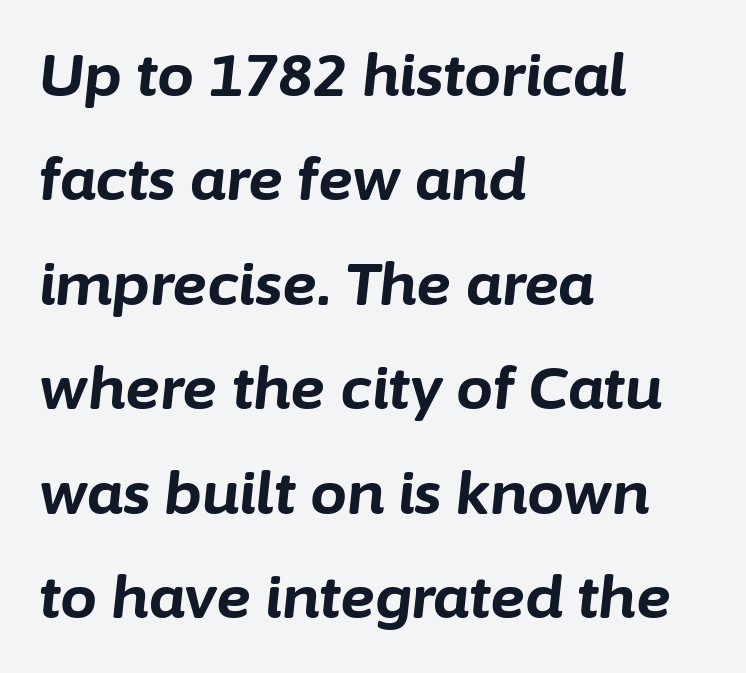
The image shows 59 px bold type, italic (leaning right); set left-aligned, line spacing 1.77x, normal letter spacing, not underlined; low stroke contrast and a medium x-height.
